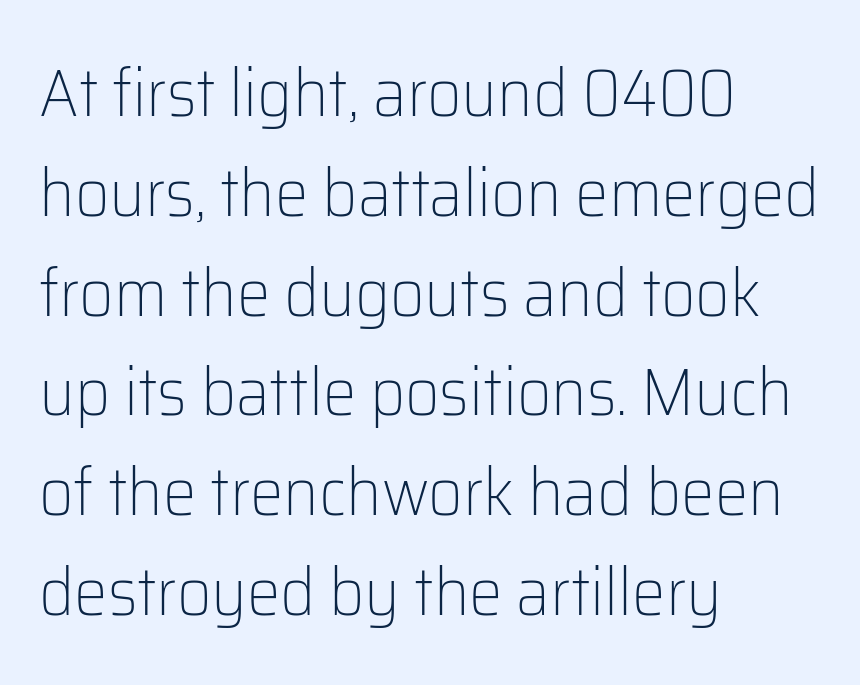
{"serif": "no", "italic": "no", "bold": "no", "weight": "light", "width": "normal", "stroke_contrast": "low", "x_height": "medium", "monospaced": "no", "underline": "no", "align": "left", "line_spacing": "normal", "line_spacing_ratio": 1.49, "letter_spacing": "normal", "letter_spacing_em": 0.0, "glyph_px": 67}
